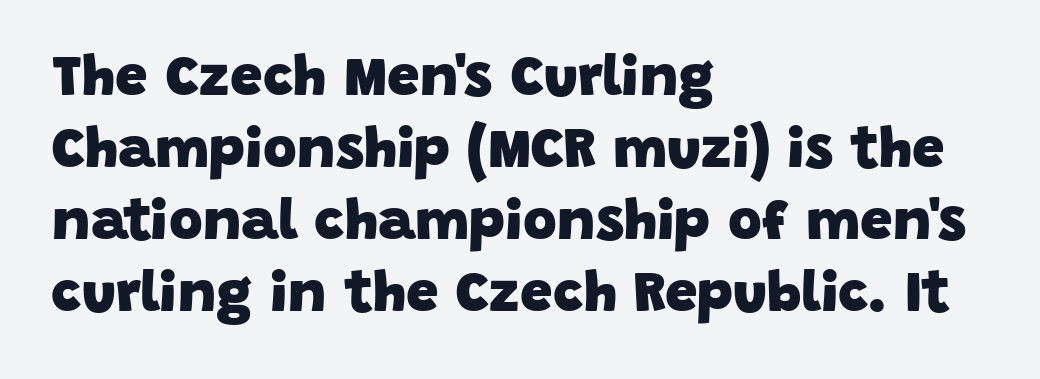
{"serif": "no", "bold": "yes", "weight": "heavy", "width": "normal", "stroke_contrast": "low", "x_height": "large", "monospaced": "no", "underline": "no", "align": "left", "line_spacing_ratio": 1.24, "letter_spacing": "normal", "letter_spacing_em": 0.0, "glyph_px": 58}
